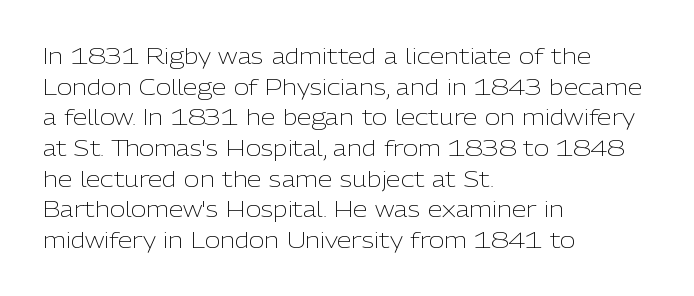
{"italic": "no", "bold": "no", "underline": "no", "align": "left", "line_spacing": "normal", "line_spacing_ratio": 1.46, "letter_spacing": "normal", "letter_spacing_em": 0.0, "glyph_px": 21}
